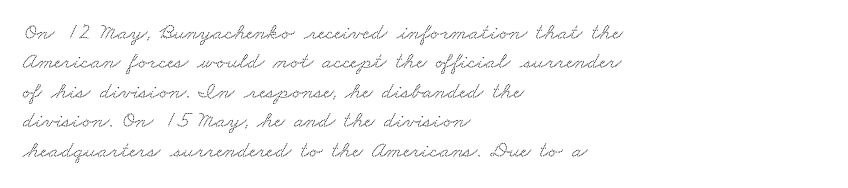
Q: Is the text underlined? A: No.
Q: How is the paragraph aligned? A: Left-aligned.
Q: Is the spacing between letters normal or unusually wide? A: Normal.
Q: Is the spacing between lines tight, normal or loose? A: Normal.
